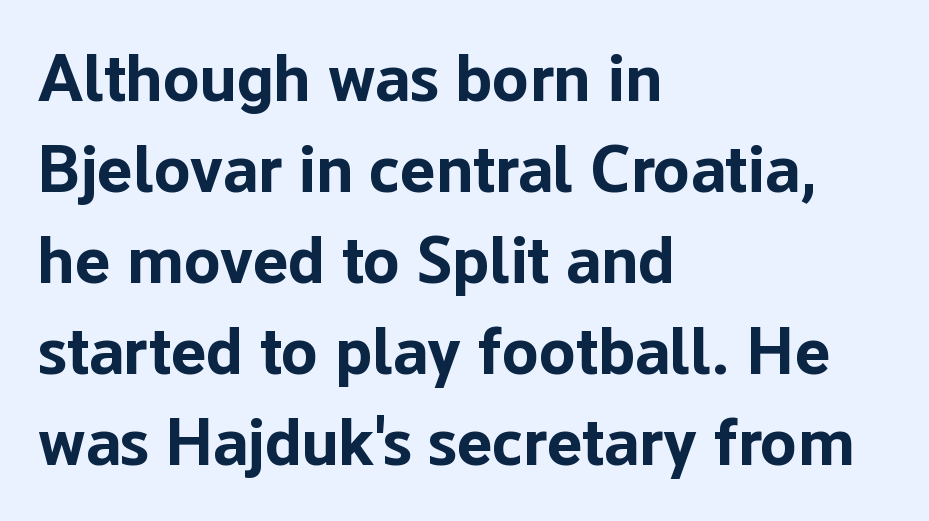
Q: Is the text bold? A: Yes.
Q: Is the text italic (slanted)? A: No, it is upright.
Q: Is the typeface a serif or a sans-serif typeface? A: Sans-serif.
Q: Is the text underlined? A: No.
Q: How is the paragraph aligned? A: Left-aligned.
Q: Is the spacing between letters normal or unusually wide? A: Normal.
Q: Is the spacing between lines tight, normal or loose? A: Normal.
Q: Width (condensed, normal, or wide)? A: Normal.
Q: Stroke contrast? A: Low.
Q: x-height? A: Medium.
Q: Monospaced? A: No.
